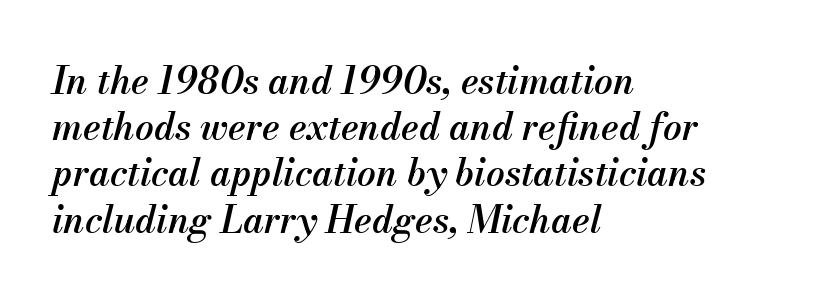
{"italic": "yes", "lean": "right", "slant_degrees": 13, "bold": "semi", "weight": "semibold", "width": "normal", "stroke_contrast": "medium", "x_height": "small", "monospaced": "no", "underline": "no", "align": "left", "line_spacing": "normal", "line_spacing_ratio": 1.25, "letter_spacing": "normal", "letter_spacing_em": 0.0, "glyph_px": 37}
